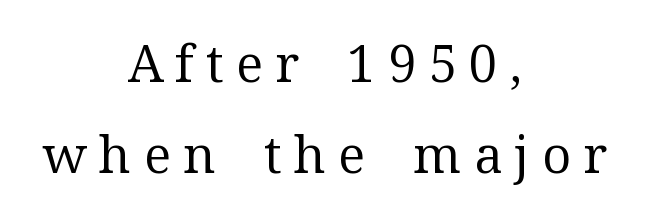
The image shows 51 px regular-weight serif type, upright; set centered, line spacing 1.78x, unusually wide letter spacing (+0.24 em), not underlined; medium stroke contrast and a medium x-height.
